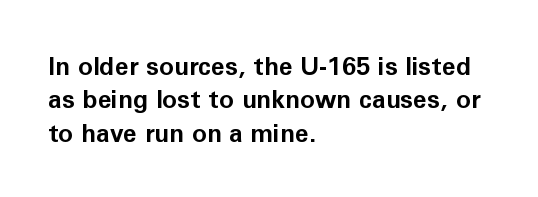
Q: Is the text bold? A: Yes.
Q: Is the text italic (slanted)? A: No, it is upright.
Q: Is the text underlined? A: No.
Q: How is the paragraph aligned? A: Left-aligned.
Q: Is the spacing between letters normal or unusually wide? A: Normal.
Q: Is the spacing between lines tight, normal or loose? A: Normal.
